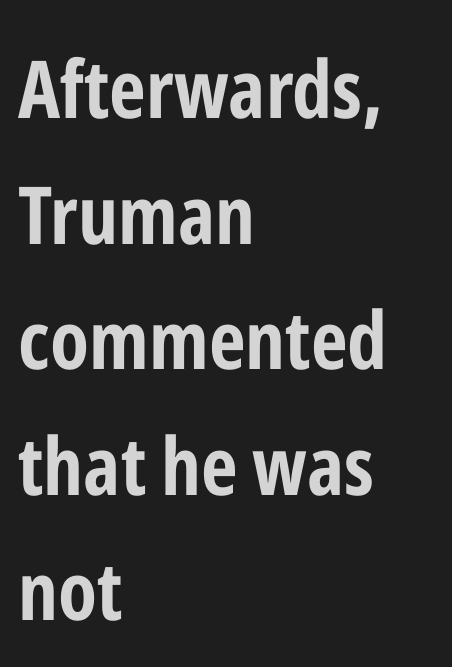
Q: Is the text bold? A: Yes.
Q: Is the text italic (slanted)? A: No, it is upright.
Q: Is the typeface a serif or a sans-serif typeface? A: Sans-serif.
Q: Is the text underlined? A: No.
Q: How is the paragraph aligned? A: Left-aligned.
Q: Is the spacing between letters normal or unusually wide? A: Normal.
Q: Is the spacing between lines tight, normal or loose? A: Normal.
Q: Width (condensed, normal, or wide)? A: Condensed.
Q: Stroke contrast? A: Low.
Q: x-height? A: Medium.
Q: Monospaced? A: No.
